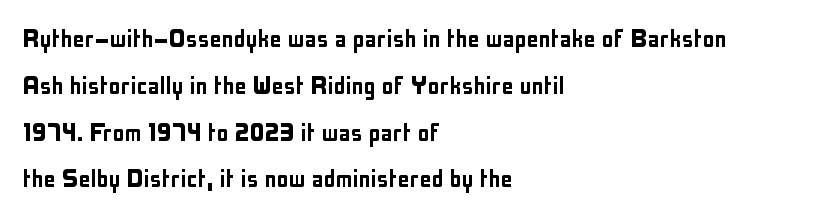
Q: Is the text italic (slanted)? A: No, it is upright.
Q: Is the typeface a serif or a sans-serif typeface? A: Sans-serif.
Q: Is the text underlined? A: No.
Q: How is the paragraph aligned? A: Left-aligned.
Q: Is the spacing between letters normal or unusually wide? A: Normal.
Q: Is the spacing between lines tight, normal or loose? A: Normal.
Q: Width (condensed, normal, or wide)? A: Condensed.
Q: Stroke contrast? A: Low.
Q: x-height? A: Medium.
Q: Monospaced? A: No.
